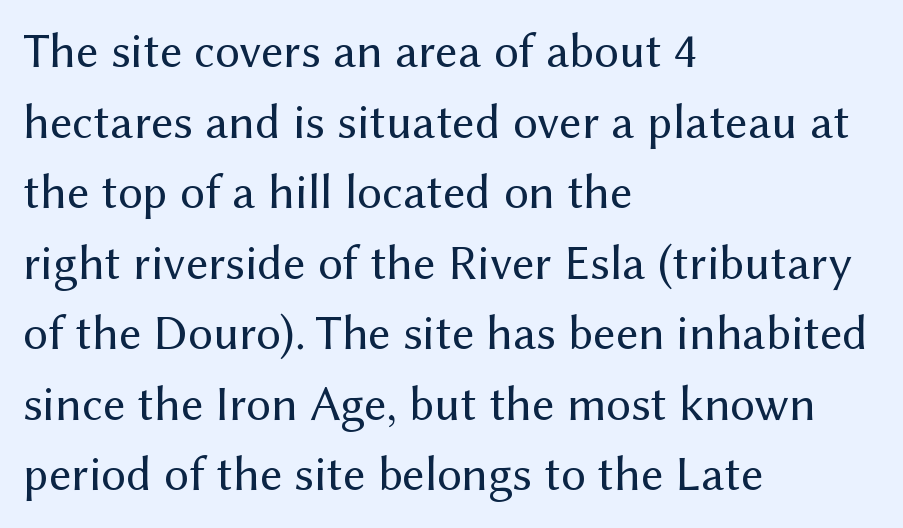
The image shows 49 px regular-weight sans-serif type, upright; set left-aligned, normal line spacing (1.44x), normal letter spacing, not underlined; medium stroke contrast and a medium x-height.
